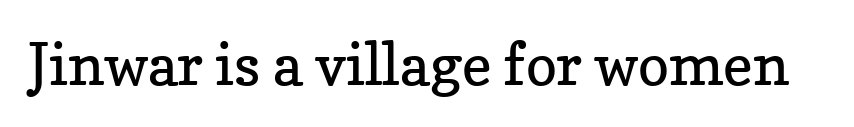
The image shows 58 px regular-weight serif type, upright; set normal letter spacing, not underlined; low stroke contrast and a medium x-height.
